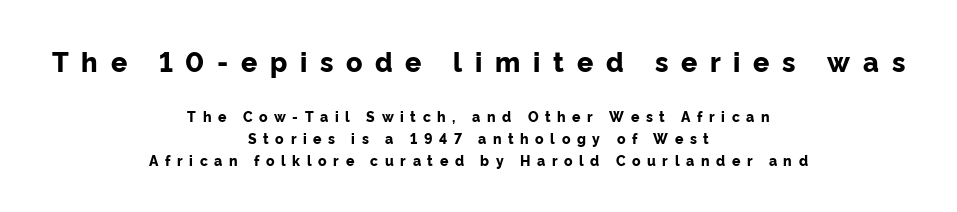
The image shows 27 px bold type, upright; set centered, normal line spacing (1.59x), unusually wide letter spacing (+0.47 em), not underlined; the first (top) block is 1.93x larger.
